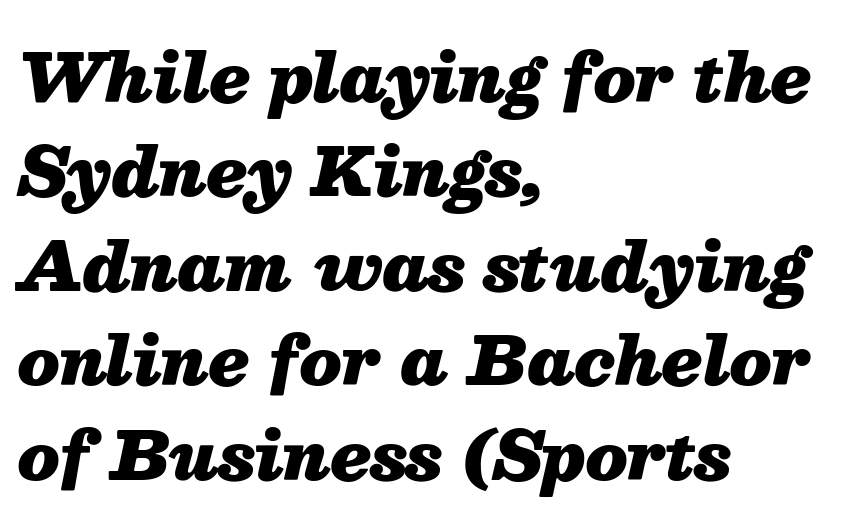
Q: Is the text bold? A: Yes.
Q: Is the text italic (slanted)? A: Yes, it leans right by about 13 degrees.
Q: Is the text underlined? A: No.
Q: How is the paragraph aligned? A: Left-aligned.
Q: Is the spacing between letters normal or unusually wide? A: Normal.
Q: Is the spacing between lines tight, normal or loose? A: Normal.
Q: Width (condensed, normal, or wide)? A: Normal.
Q: Stroke contrast? A: Medium.
Q: x-height? A: Medium.
Q: Monospaced? A: No.
